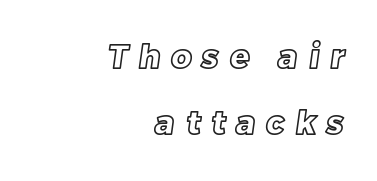
Caption: multi-line text, flush right, ragged left. In terms of leading, this rendering errs on the spacious side. Students, note that the glyphs here are deliberately spaced far apart. This sample has the flowing, uneven cadence of proportional lettering. The strip under each line holds only bare page.
